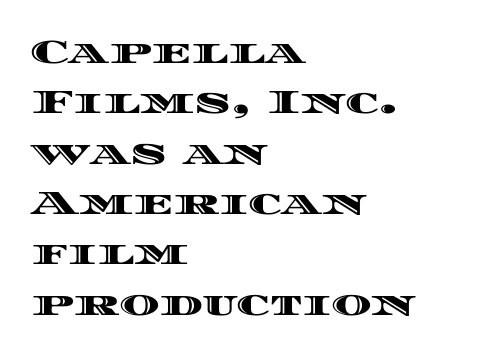
Q: Is the text italic (slanted)? A: No, it is upright.
Q: Is the text underlined? A: No.
Q: How is the paragraph aligned? A: Left-aligned.
Q: Is the spacing between letters normal or unusually wide? A: Normal.
Q: Is the spacing between lines tight, normal or loose? A: Normal.
Q: Width (condensed, normal, or wide)? A: Wide.
Q: x-height? A: Large.
Q: Monospaced? A: No.
